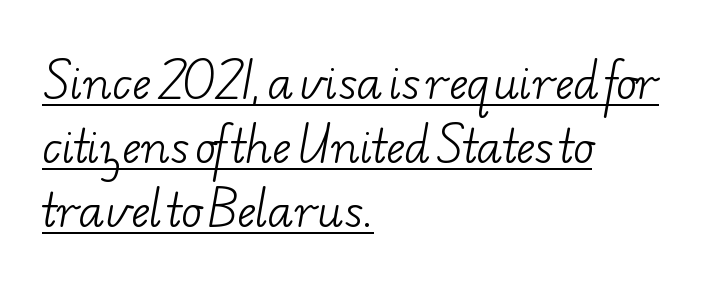
{"serif": "yes", "bold": "no", "weight": "light", "width": "wide", "stroke_contrast": "low", "x_height": "small", "monospaced": "no", "underline": "yes", "align": "left", "line_spacing": "normal", "line_spacing_ratio": 1.45, "letter_spacing": "normal", "letter_spacing_em": 0.0, "glyph_px": 44}
